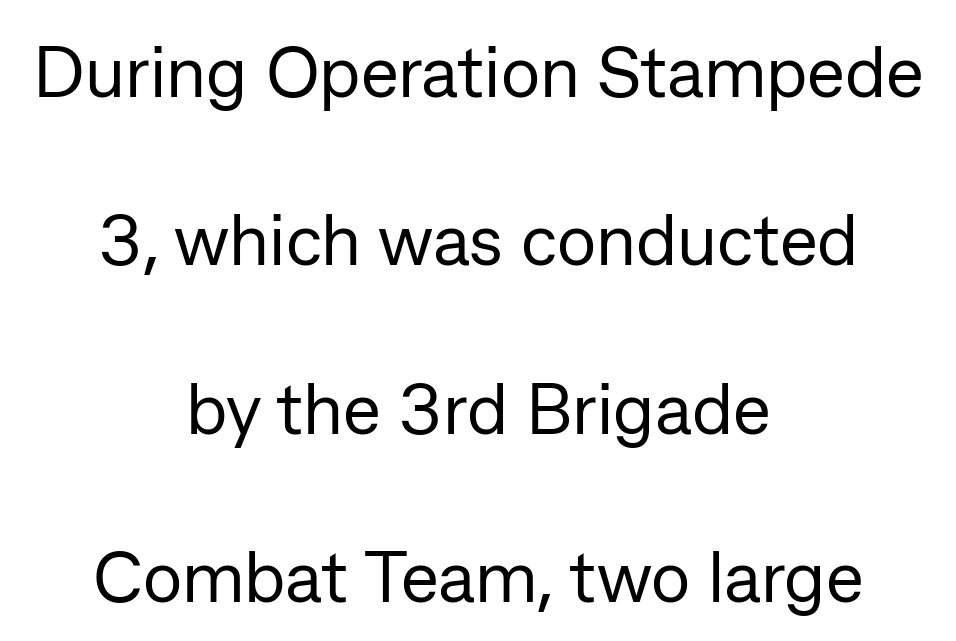
{"serif": "no", "italic": "no", "bold": "no", "weight": "regular", "width": "normal", "stroke_contrast": "low", "x_height": "medium", "monospaced": "no", "underline": "no", "align": "center", "line_spacing": "loose", "line_spacing_ratio": 2.34, "letter_spacing": "normal", "letter_spacing_em": 0.0, "glyph_px": 72}
